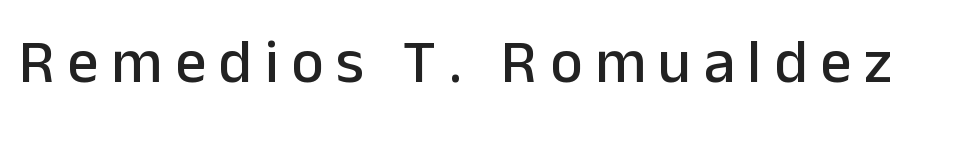
The image shows 62 px sans-serif type, upright; set unusually wide letter spacing (+0.2 em), not underlined; low stroke contrast and a medium x-height.
